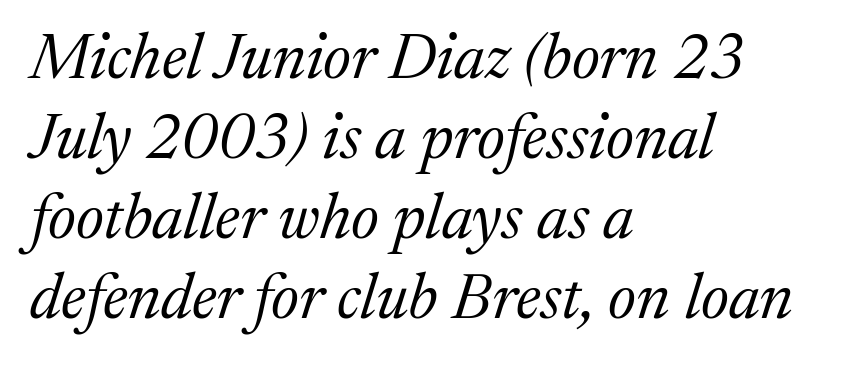
{"serif": "yes", "italic": "yes", "lean": "right", "slant_degrees": 17, "bold": "no", "weight": "regular", "width": "normal", "stroke_contrast": "medium", "x_height": "medium", "monospaced": "no", "underline": "no", "align": "left", "line_spacing": "normal", "line_spacing_ratio": 1.25, "letter_spacing": "normal", "letter_spacing_em": 0.0, "glyph_px": 64}
